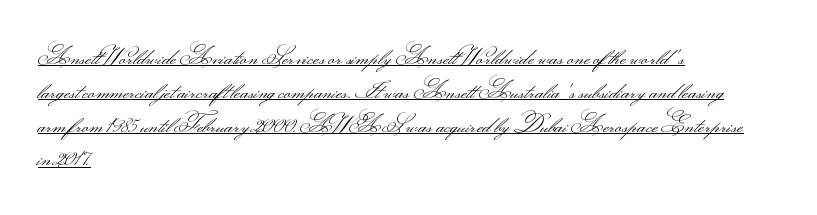
The image shows 23 px text type; set left-aligned, normal line spacing (1.47x), normal letter spacing, underlined.
